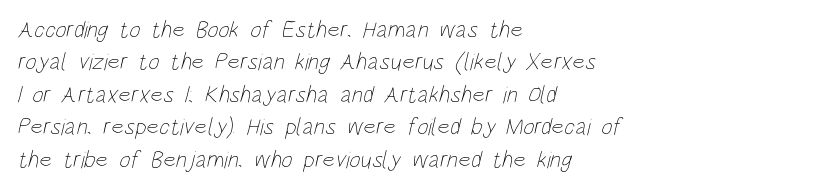
Q: Is the text bold? A: No.
Q: Is the text underlined? A: No.
Q: How is the paragraph aligned? A: Left-aligned.
Q: Is the spacing between letters normal or unusually wide? A: Normal.
Q: Is the spacing between lines tight, normal or loose? A: Normal.
